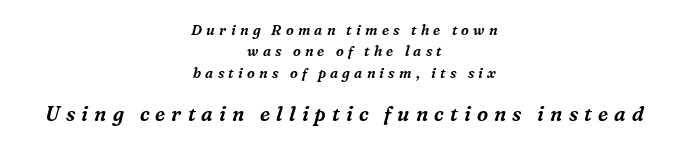
The rendering enlarges the type as you move from the upper chunk to the lower. Inter-character spacing is expanded well beyond the font's built-in metrics. Line spacing here is normal. The passage shown is not underscored anywhere.
